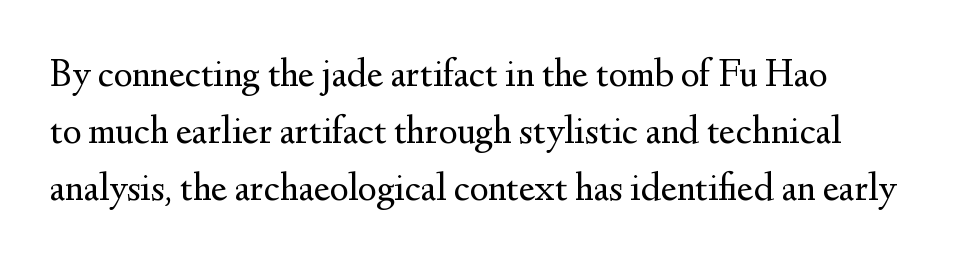
The image shows 40 px regular-weight serif type, upright; set normal line spacing (1.42x), normal letter spacing, not underlined; medium stroke contrast and a small x-height.
